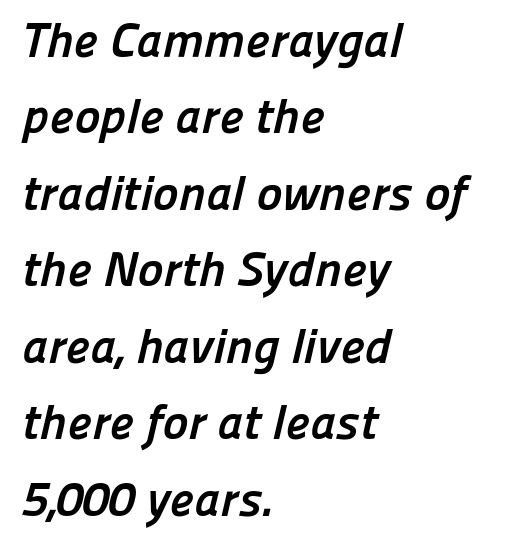
Each word holds together tightly as a unit, with standard inter-letter gaps. The letters carry no serifs — their stems end cleanly without finishing strokes. Caption: multi-line text, flush left, ragged right. The rendering uses a bold face; every stroke is thick and dark.
